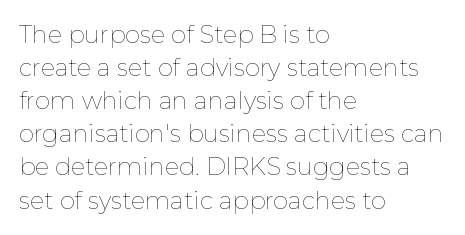
The image shows 24 px text type, upright; set left-aligned, normal line spacing (1.38x), normal letter spacing, not underlined.
